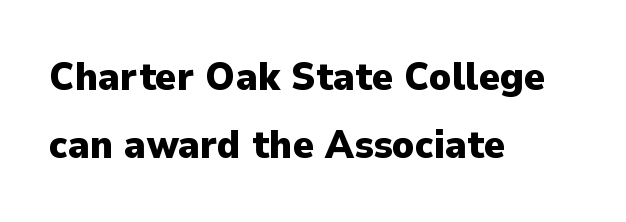
Q: Is the text bold? A: Yes.
Q: Is the text italic (slanted)? A: No, it is upright.
Q: Is the typeface a serif or a sans-serif typeface? A: Sans-serif.
Q: Is the text underlined? A: No.
Q: How is the paragraph aligned? A: Left-aligned.
Q: Is the spacing between letters normal or unusually wide? A: Normal.
Q: Is the spacing between lines tight, normal or loose? A: Normal.
Q: Width (condensed, normal, or wide)? A: Normal.
Q: Stroke contrast? A: Low.
Q: x-height? A: Medium.
Q: Monospaced? A: No.
